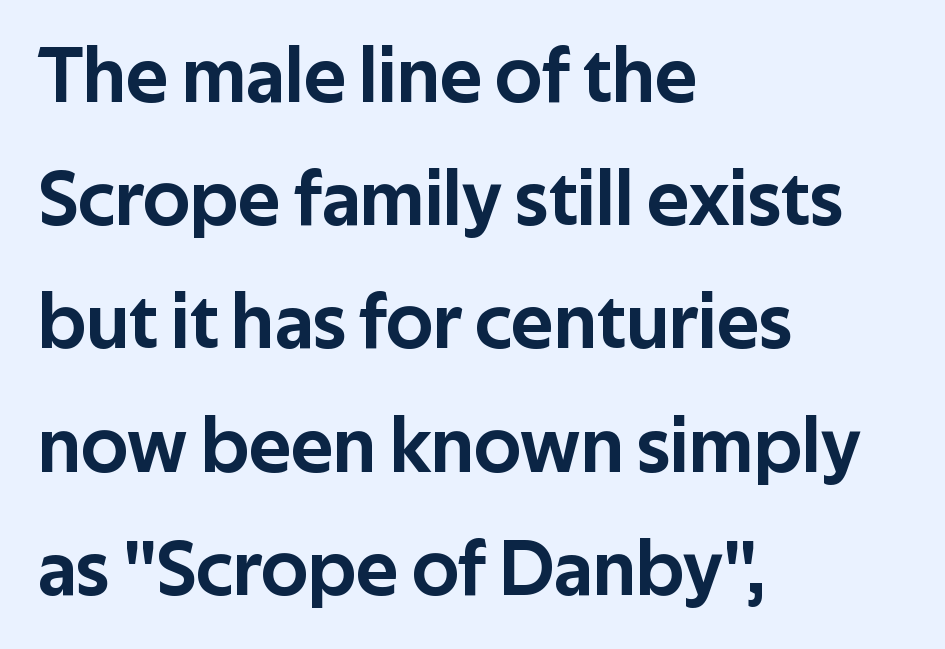
The typography opts for an upright posture over an oblique one. Notice how the passage keeps a crisp vertical edge on the left only. The face used here is proportionally spaced, like ordinary book or web type. Does the leading feel generous? No, just average. Words appear dense and cohesive because spacing is normal. Note: no serifs on the glyphs.
